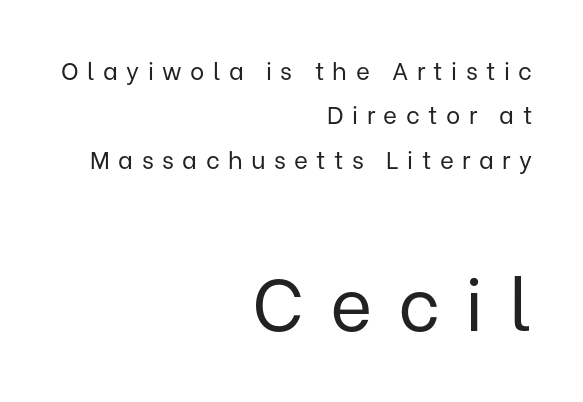
Font category for this specimen: sans-serif. Italic? Not at all — the glyphs are vertical. In CSS terms this would be text-align: right. Size hierarchy here favors the trailing block over the leading one. Do the characters align in a grid? No, the font is proportional.
